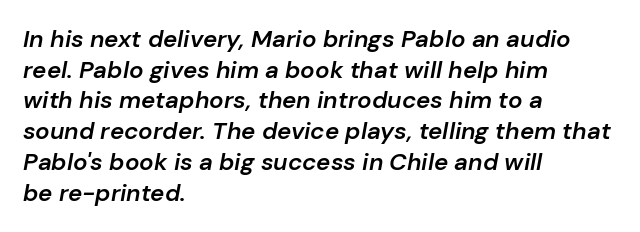
{"italic": "yes", "lean": "right", "slant_degrees": 10, "bold": "semi", "underline": "no", "align": "left", "line_spacing": "normal", "line_spacing_ratio": 1.28, "letter_spacing": "normal", "letter_spacing_em": 0.0, "glyph_px": 24}
